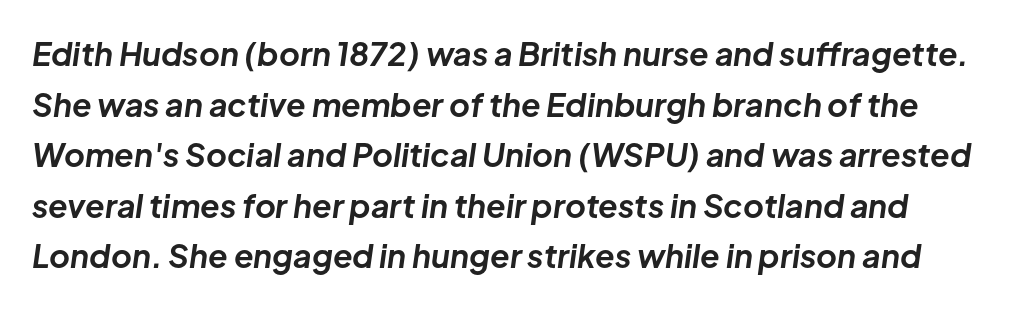
A typesetter would call this proportional, since set widths differ per character. The specimen reads as italic at a glance. Rule under the text: the space is simply empty. The horizontal fit of the characters is conventional and even. In terms of leading, this rendering sits right in the middle.
